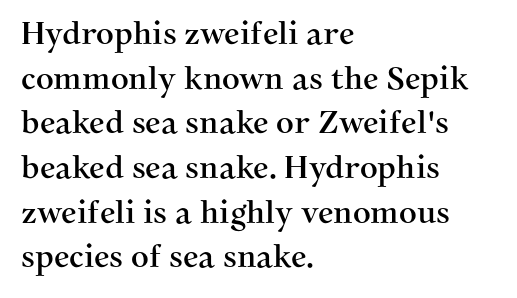
Descender tails drop into unmarked territory. This sample has the flowing, uneven cadence of proportional lettering. The lettering stays uniformly vertical, giving the passage a roman look. The setting favours the left margin, as ordinary paragraphs usually do. Little horizontal feet cap the strokes, marking this as serif type.
